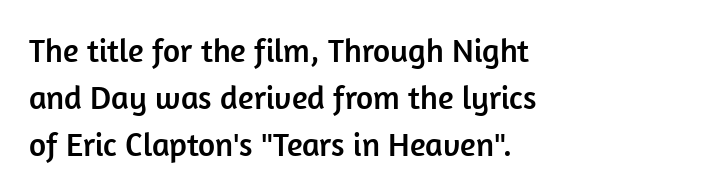
The image shows 33 px sans-serif type, upright; set left-aligned, normal line spacing (1.43x), normal letter spacing, not underlined; low stroke contrast and a medium x-height.
